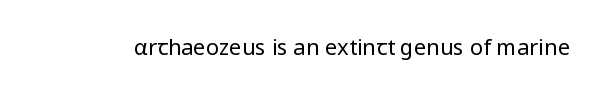
The space directly below the letters is spotless. Quick note: not italic, upright. The line texture is even and compact thanks to regular tracking. These glyphs show unthickened strokes, regular width or finer.
